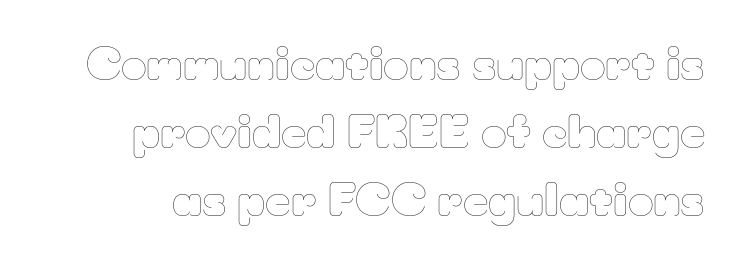
The passage shown is not bold in any degree. One glance says typical: line gaps are just what's usual. Default kerning and tracking; the words read as compact shapes. The area under the type is left untouched. Note the varied advance widths — an 'i' is clearly narrower than an 'm'.
